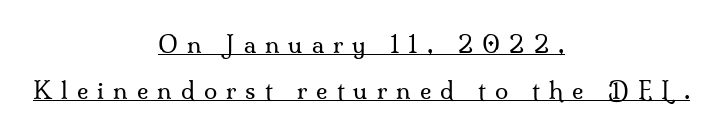
The lettering holds an erect, upright posture throughout. The lines are quadded center. Quick note: underline on. Regarding leading, the lines here are spaced well apart.
